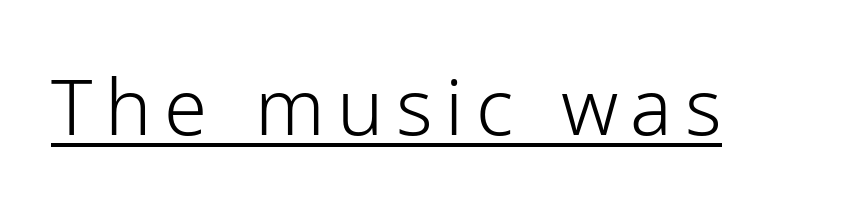
The image shows 78 px light sans-serif type, upright; set underlined; low stroke contrast and a medium x-height.
